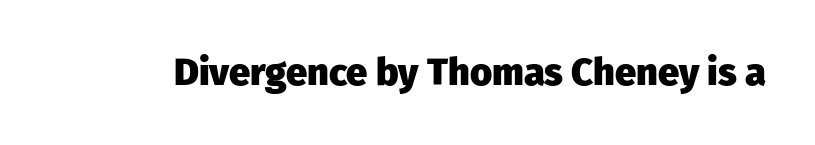
{"serif": "no", "italic": "no", "bold": "yes", "weight": "heavy", "width": "normal", "stroke_contrast": "low", "x_height": "medium", "monospaced": "no", "underline": "no", "letter_spacing": "normal", "letter_spacing_em": 0.0, "glyph_px": 38}
